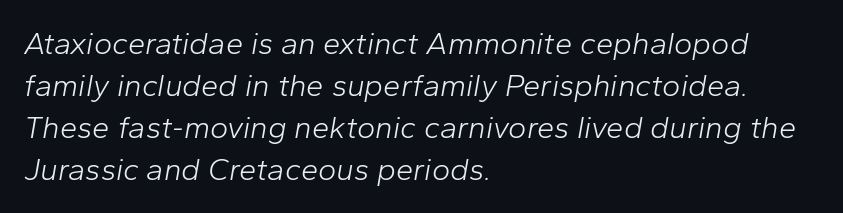
The image shows 31 px light type, italic (leaning right); set left-aligned, normal line spacing (1.36x), normal letter spacing, not underlined; low stroke contrast and a medium x-height.
